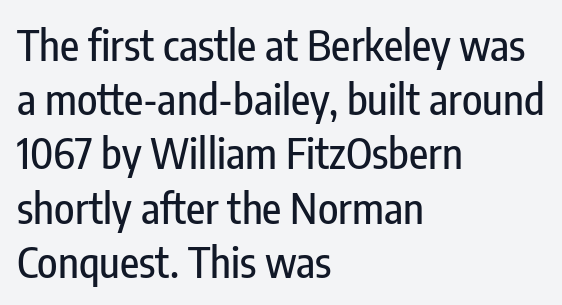
The image shows 42 px condensed sans-serif type, upright; set left-aligned, normal line spacing (1.29x), normal letter spacing, not underlined; low stroke contrast and a medium x-height.
